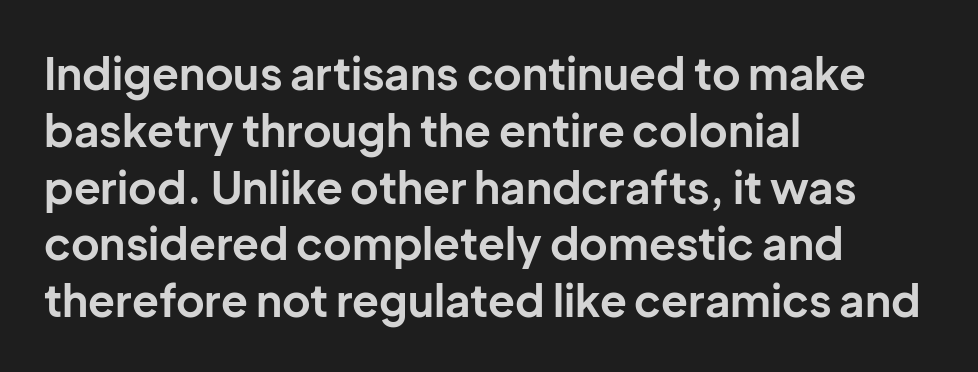
The image shows 44 px bold sans-serif type, upright; set left-aligned, normal line spacing (1.29x), normal letter spacing, not underlined; low stroke contrast and a medium x-height.
